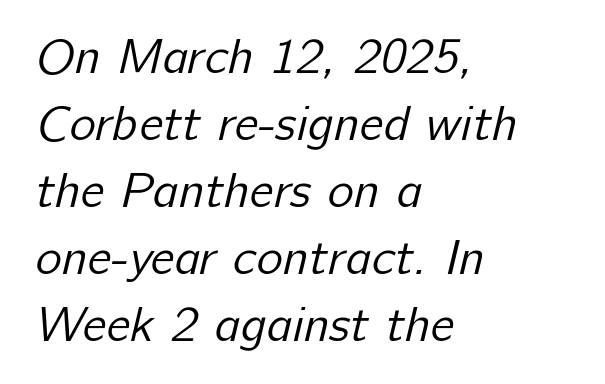
Q: Is the text bold? A: No.
Q: Is the typeface a serif or a sans-serif typeface? A: Sans-serif.
Q: Is the text underlined? A: No.
Q: How is the paragraph aligned? A: Left-aligned.
Q: Is the spacing between letters normal or unusually wide? A: Normal.
Q: Is the spacing between lines tight, normal or loose? A: Normal.
Q: Width (condensed, normal, or wide)? A: Normal.
Q: Stroke contrast? A: Low.
Q: x-height? A: Medium.
Q: Monospaced? A: No.
